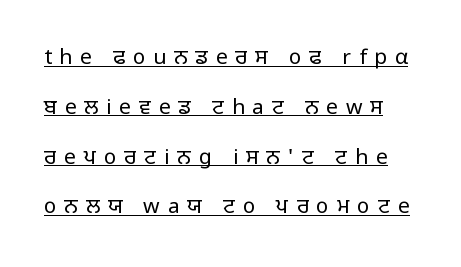
{"italic": "no", "bold": "no", "underline": "yes", "line_spacing": "loose", "line_spacing_ratio": 2.37, "letter_spacing": "wide", "letter_spacing_em": 0.37, "glyph_px": 21}
